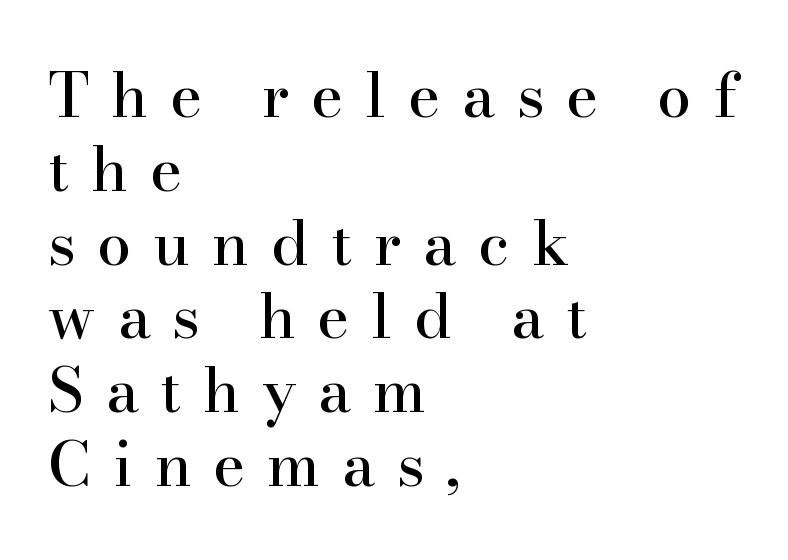
The rendering anchors every line to the left-hand side. Little horizontal feet cap the strokes, marking this as serif type. The face used here is rendered with a markedly widened letterfit. Note the varied advance widths — an 'i' is clearly narrower than an 'm'. Decoration check: the copy has no underline. The font's upright variant was chosen for this text.
